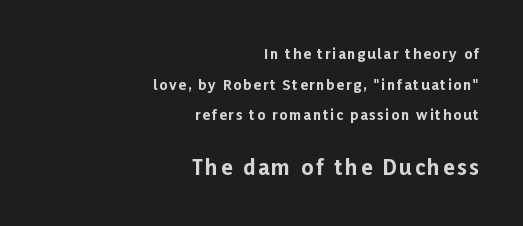
{"italic": "no", "bold": "yes", "underline": "no", "align": "right", "line_spacing": "loose", "line_spacing_ratio": 2.18, "larger_block": "second", "size_ratio": 1.5, "glyph_px": 21}
